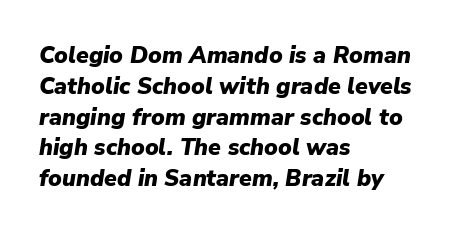
{"italic": "yes", "lean": "right", "slant_degrees": 9, "bold": "yes", "underline": "no", "align": "left", "line_spacing": "normal", "line_spacing_ratio": 1.34, "letter_spacing": "normal", "letter_spacing_em": 0.0, "glyph_px": 23}
